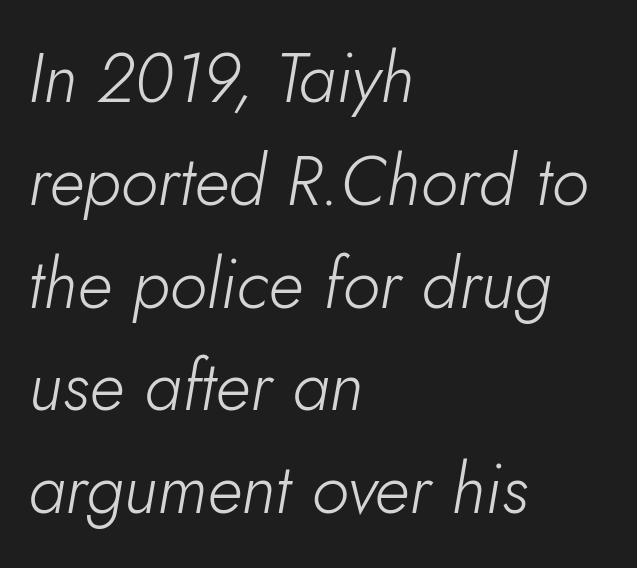
The image shows 69 px light type, italic (leaning right); set left-aligned, normal line spacing (1.49x), normal letter spacing, not underlined; low stroke contrast and a small x-height.
